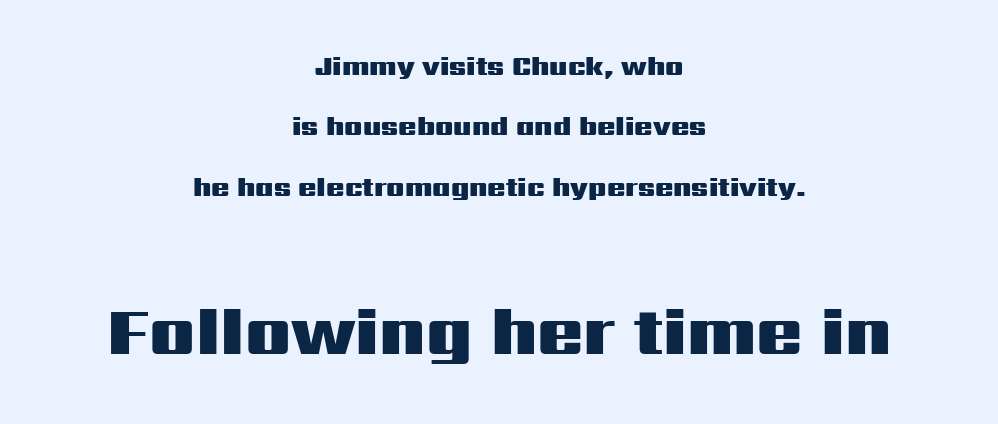
{"serif": "no", "italic": "no", "bold": "yes", "weight": "heavy", "width": "wide", "stroke_contrast": "medium", "x_height": "medium", "monospaced": "no", "underline": "no", "align": "center", "line_spacing": "loose", "line_spacing_ratio": 2.24, "letter_spacing": "normal", "letter_spacing_em": 0.0, "larger_block": "second", "size_ratio": 2.52, "glyph_px": 68}
